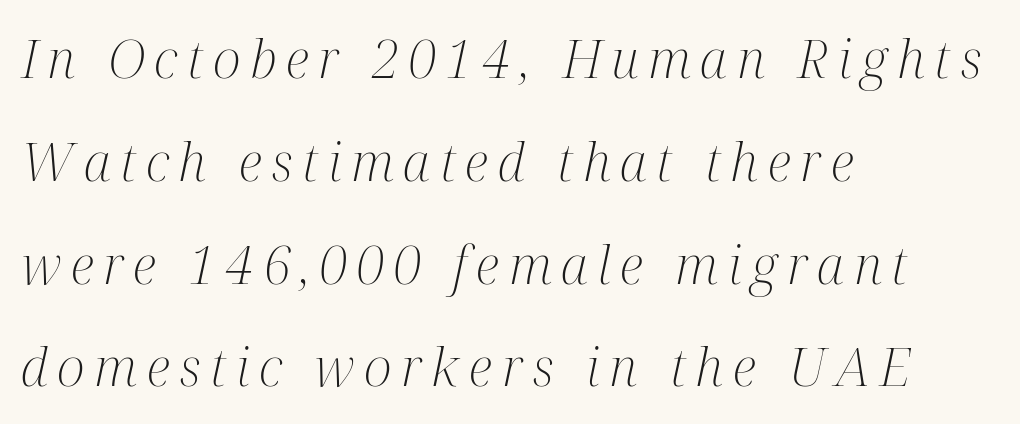
The image shows 53 px light, condensed serif type, italic (leaning right); set left-aligned, loose line spacing (1.94x), not underlined; medium stroke contrast and a medium x-height.
